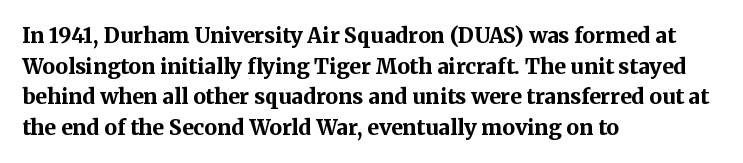
The image shows 21 px bold type, upright; set left-aligned, normal line spacing (1.46x), normal letter spacing, not underlined.
